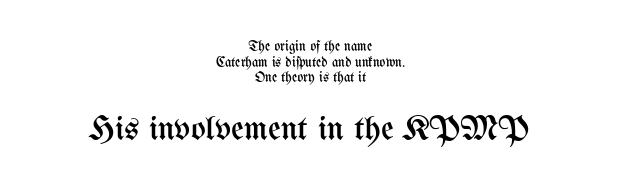
Q: Is the text bold? A: No.
Q: Is the text italic (slanted)? A: No, it is upright.
Q: Is the text underlined? A: No.
Q: How is the paragraph aligned? A: Centered.
Q: Is the spacing between letters normal or unusually wide? A: Normal.
Q: Is the spacing between lines tight, normal or loose? A: Tight.
Q: Which block of text is set in a larger size, the first (top) or the second (bottom)? A: The second (bottom) one.
Q: Width (condensed, normal, or wide)? A: Condensed.
Q: Stroke contrast? A: Medium.
Q: x-height? A: Medium.
Q: Monospaced? A: No.
